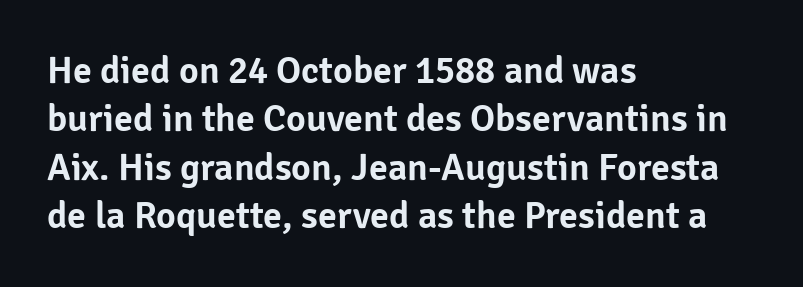
The image shows 38 px sans-serif type, upright; set left-aligned, normal line spacing (1.27x), normal letter spacing, not underlined; low stroke contrast and a medium x-height.
